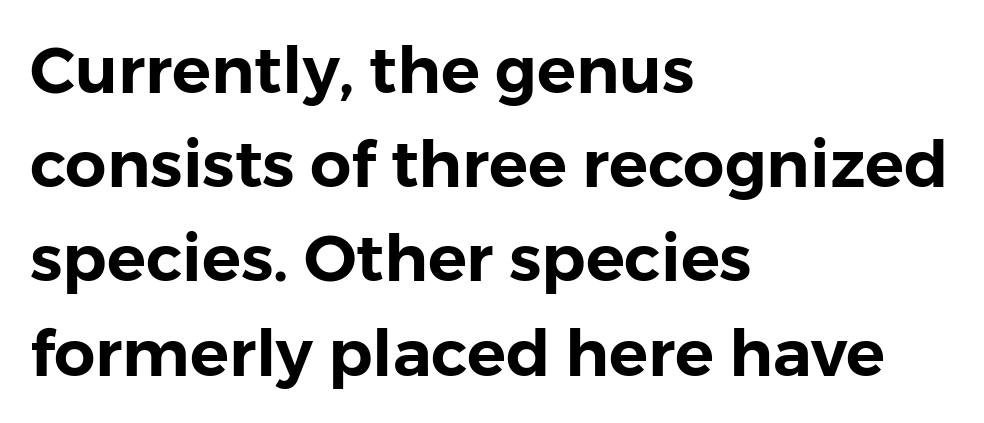
The image shows 65 px sans-serif type, upright; set left-aligned, normal line spacing (1.45x), normal letter spacing, not underlined; low stroke contrast and a medium x-height.
